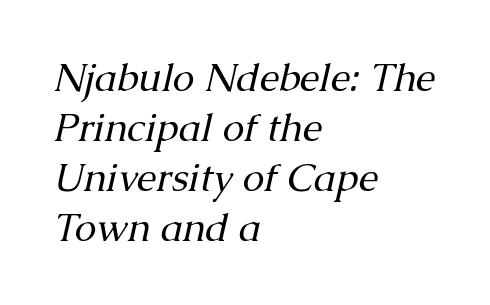
{"serif": "yes", "italic": "yes", "lean": "right", "slant_degrees": 13, "bold": "no", "weight": "regular", "width": "normal", "stroke_contrast": "medium", "x_height": "medium", "monospaced": "no", "underline": "no", "align": "left", "line_spacing": "normal", "line_spacing_ratio": 1.28, "letter_spacing": "normal", "letter_spacing_em": 0.0, "glyph_px": 39}
